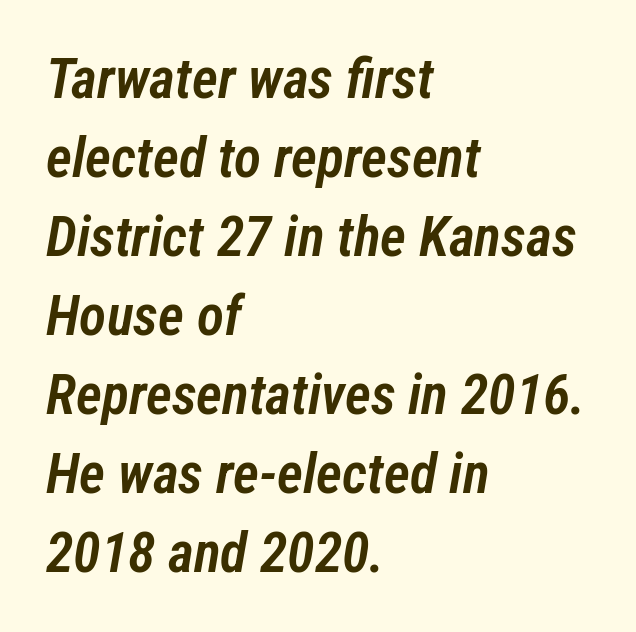
Leftover space on each line is placed entirely after the last word. The face used here is proportionally spaced, like ordinary book or web type. The letters sit at their default tracking, neither squeezed nor spread. Caption: semibold face, moderately heavy strokes. Horizontal bands of white between lines are of average thickness.
